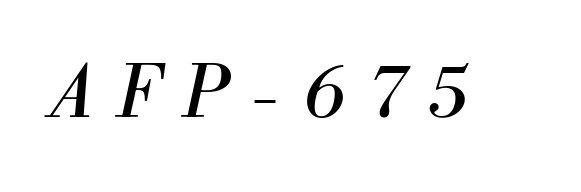
{"serif": "yes", "italic": "yes", "lean": "right", "slant_degrees": 13, "bold": "no", "weight": "regular", "width": "normal", "stroke_contrast": "medium", "x_height": "small", "monospaced": "no", "underline": "no", "letter_spacing": "wide", "letter_spacing_em": 0.32, "glyph_px": 71}
